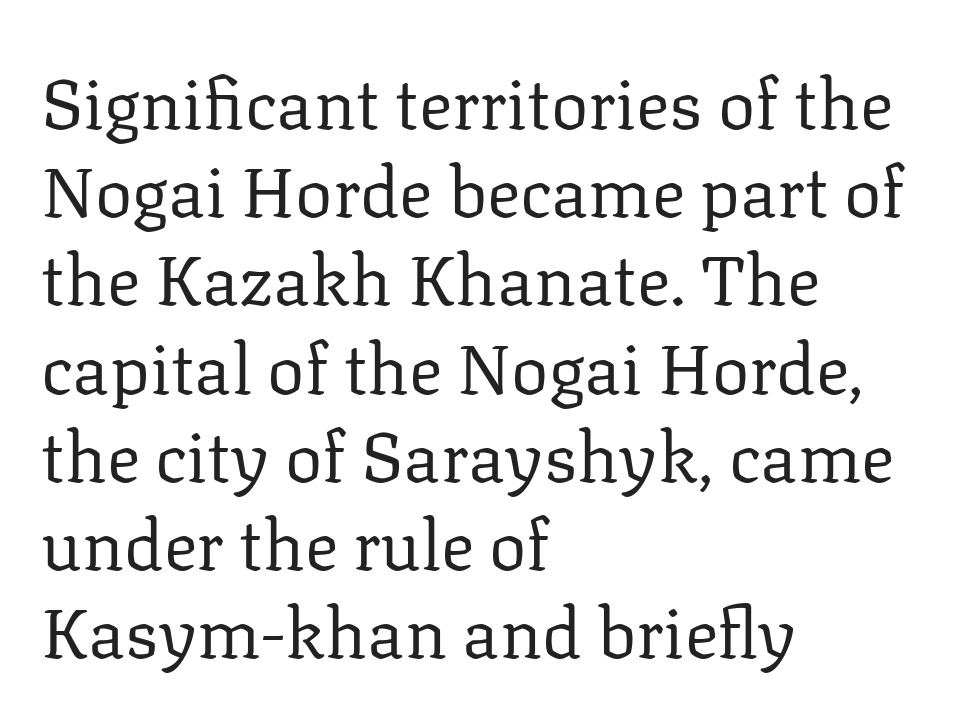
Stems here are at most as thick as an everyday book face. Every stem runs plumb, perpendicular to the baseline. This rendering uses left alignment, leaving the right contour irregular. Spacing verdict: proportional, widths tailored to each character. The font family rendered here belongs to the serif group. Normally led — the rows are evenly, conventionally spaced.
